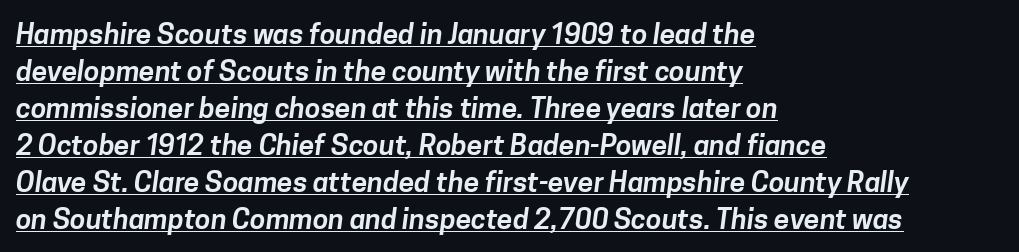
{"serif": "no", "width": "normal", "stroke_contrast": "low", "x_height": "medium", "monospaced": "no", "underline": "yes", "align": "left", "line_spacing": "normal", "line_spacing_ratio": 1.32, "letter_spacing": "normal", "letter_spacing_em": 0.0, "glyph_px": 28}
